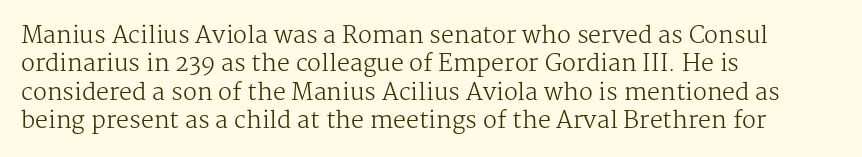
The image shows 23 px text type, upright; set left-aligned, line spacing 1.23x, normal letter spacing, not underlined.
